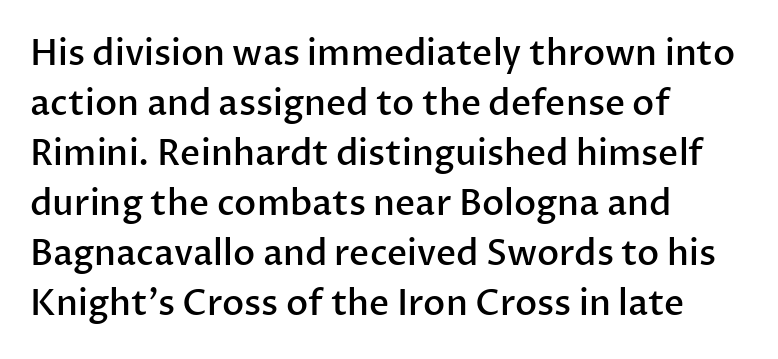
{"serif": "no", "italic": "no", "bold": "semi", "weight": "semibold", "width": "normal", "stroke_contrast": "low", "x_height": "medium", "monospaced": "no", "underline": "no", "align": "left", "line_spacing": "normal", "line_spacing_ratio": 1.43, "letter_spacing": "normal", "letter_spacing_em": 0.0, "glyph_px": 35}
